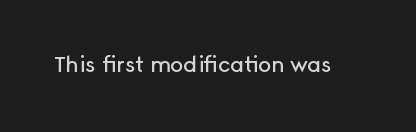
The image shows 22 px text type, upright; set normal letter spacing, not underlined.
